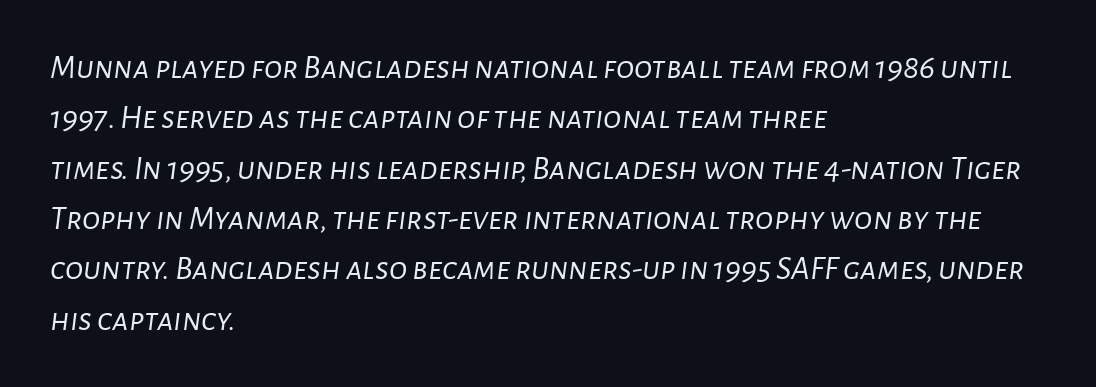
The image shows 34 px light type, italic (leaning right); set left-aligned, normal line spacing (1.48x), normal letter spacing, not underlined; low stroke contrast and a medium x-height.
